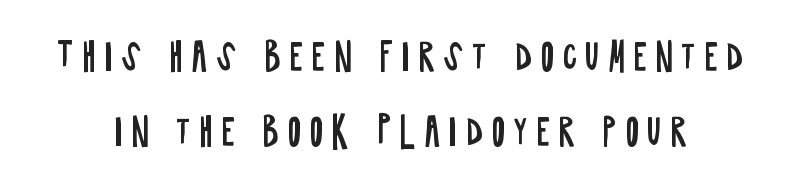
Every character sits straight up, as roman type does. Vertically, the passage feels expansive, rows floating well apart. Beneath every word, the page is bare. The font family rendered here belongs to the sans-serif group. Short note: letters widely spaced. The face used here is proportionally spaced, like ordinary book or web type.
